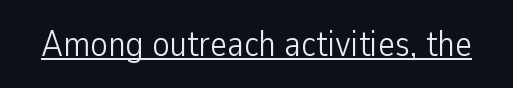
The passage shown is typed in a proportional face where columns would drift. The lettering stays uniformly vertical, giving the passage a roman look. Decoration check: the copy is underlined. The cut favours lightness, reaching ordinary text weight at its darkest.
